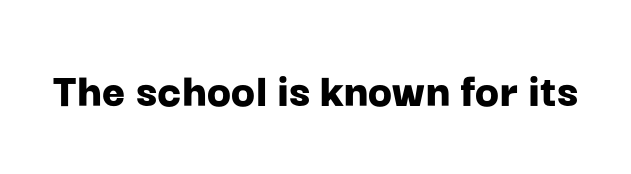
Q: Is the text bold? A: Yes.
Q: Is the text italic (slanted)? A: No, it is upright.
Q: Is the typeface a serif or a sans-serif typeface? A: Sans-serif.
Q: Is the text underlined? A: No.
Q: Is the spacing between letters normal or unusually wide? A: Normal.
Q: Width (condensed, normal, or wide)? A: Normal.
Q: Stroke contrast? A: Low.
Q: x-height? A: Medium.
Q: Monospaced? A: No.
